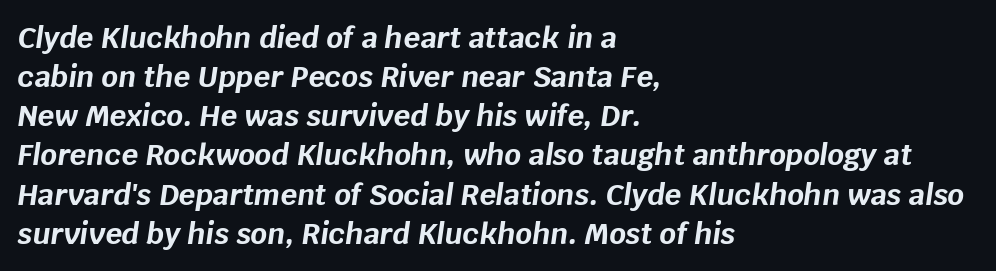
Q: Is the text bold? A: Yes.
Q: Is the text italic (slanted)? A: Yes, it leans right by about 8 degrees.
Q: Is the text underlined? A: No.
Q: How is the paragraph aligned? A: Left-aligned.
Q: Is the spacing between letters normal or unusually wide? A: Normal.
Q: Is the spacing between lines tight, normal or loose? A: Normal.
Q: Width (condensed, normal, or wide)? A: Normal.
Q: Stroke contrast? A: Low.
Q: x-height? A: Large.
Q: Monospaced? A: No.
